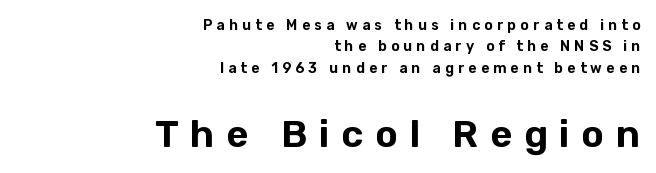
Q: Is the text italic (slanted)? A: No, it is upright.
Q: Is the typeface a serif or a sans-serif typeface? A: Sans-serif.
Q: Is the text underlined? A: No.
Q: How is the paragraph aligned? A: Right-aligned.
Q: Is the spacing between letters normal or unusually wide? A: Unusually wide.
Q: Is the spacing between lines tight, normal or loose? A: Normal.
Q: Which block of text is set in a larger size, the first (top) or the second (bottom)? A: The second (bottom) one.
Q: Width (condensed, normal, or wide)? A: Normal.
Q: Stroke contrast? A: Low.
Q: x-height? A: Medium.
Q: Monospaced? A: No.
